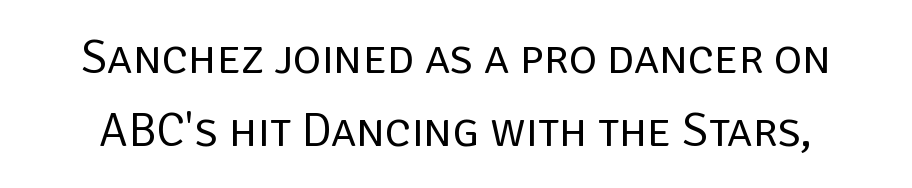
The image shows 48 px regular-weight sans-serif type, upright; set normal line spacing (1.52x), normal letter spacing, not underlined; low stroke contrast and a large x-height.
